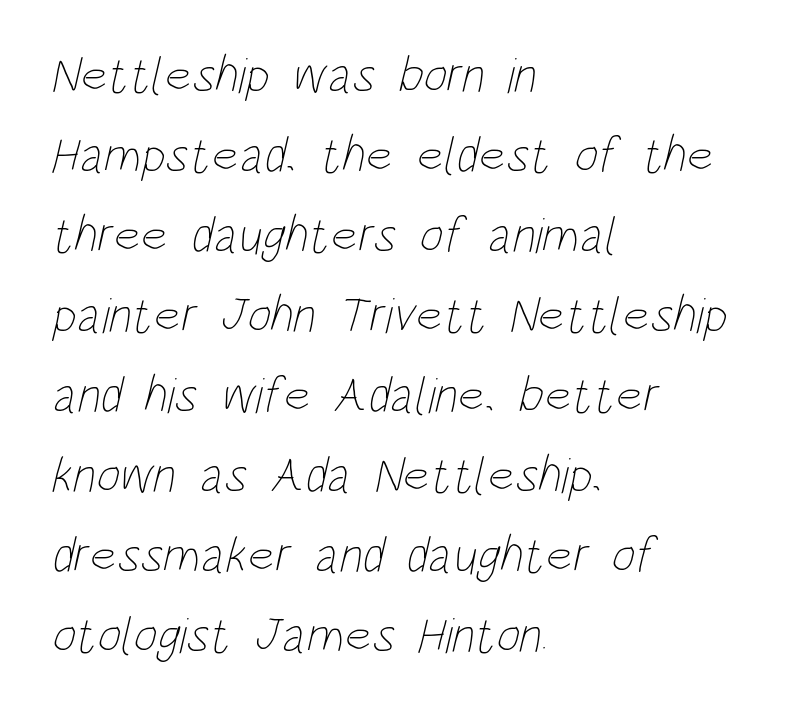
The image shows 51 px thin, condensed type; set left-aligned, normal line spacing (1.57x), normal letter spacing, not underlined; low stroke contrast and a large x-height.
